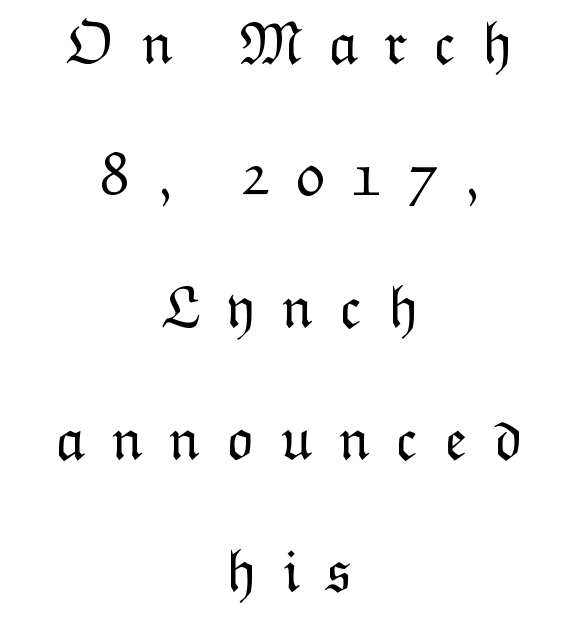
Each letter keeps its own natural width here, so spacing adapts to shape. Airy leading. Is the type heavy? It reads as light-to-regular instead. Honestly, there is no underline to notice here at all. If you drew a line through each stem, it would be perfectly vertical.
